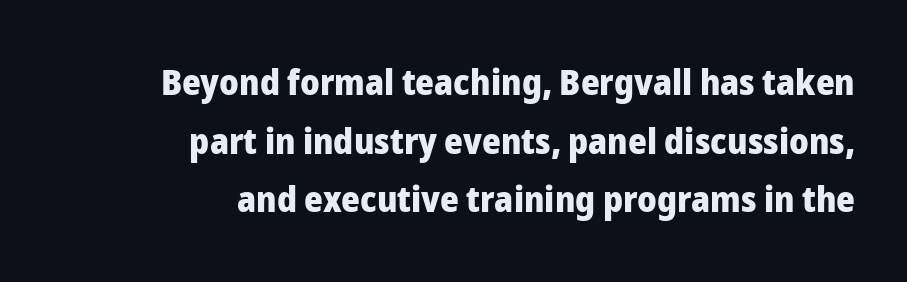
{"serif": "no", "italic": "no", "bold": "yes", "weight": "heavy", "width": "normal", "stroke_contrast": "low", "x_height": "medium", "monospaced": "no", "underline": "no", "align": "right", "line_spacing": "normal", "line_spacing_ratio": 1.63, "letter_spacing": "normal", "letter_spacing_em": 0.0, "glyph_px": 36}
